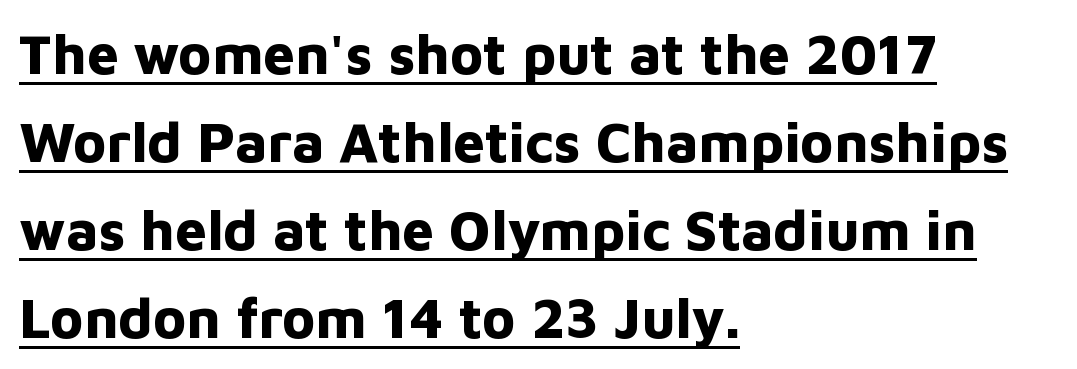
The image shows 56 px bold sans-serif type, upright; set left-aligned, normal line spacing (1.57x), normal letter spacing, underlined; low stroke contrast and a medium x-height.
